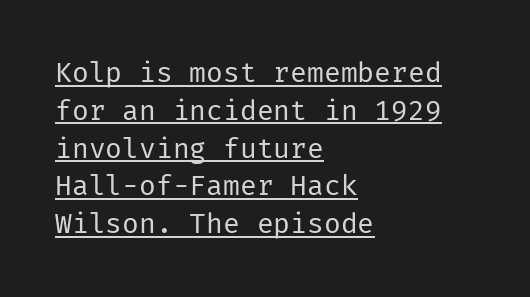
The image shows 28 px regular-weight sans-serif type, upright; set left-aligned, normal line spacing (1.35x), normal letter spacing, underlined; low stroke contrast and a medium x-height.
